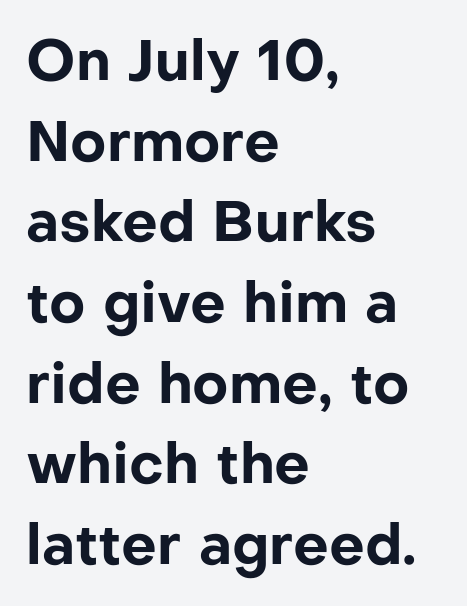
Q: Is the text bold? A: Yes.
Q: Is the text italic (slanted)? A: No, it is upright.
Q: Is the typeface a serif or a sans-serif typeface? A: Sans-serif.
Q: Is the text underlined? A: No.
Q: How is the paragraph aligned? A: Left-aligned.
Q: Is the spacing between letters normal or unusually wide? A: Normal.
Q: Is the spacing between lines tight, normal or loose? A: Normal.
Q: Width (condensed, normal, or wide)? A: Normal.
Q: Stroke contrast? A: Low.
Q: x-height? A: Medium.
Q: Monospaced? A: No.
